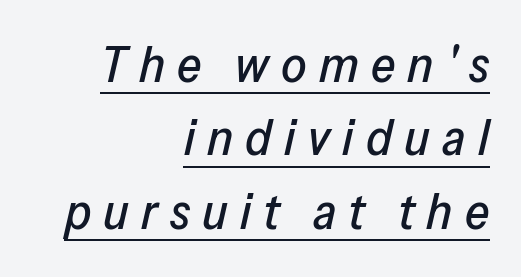
In designer terms, the underline attribute is active on this setting. Yep, that's italic — everything's leaning. Right-aligned paragraph, ragged on the left. Vertically, the passage feels balanced, rows spaced as you'd expect.
